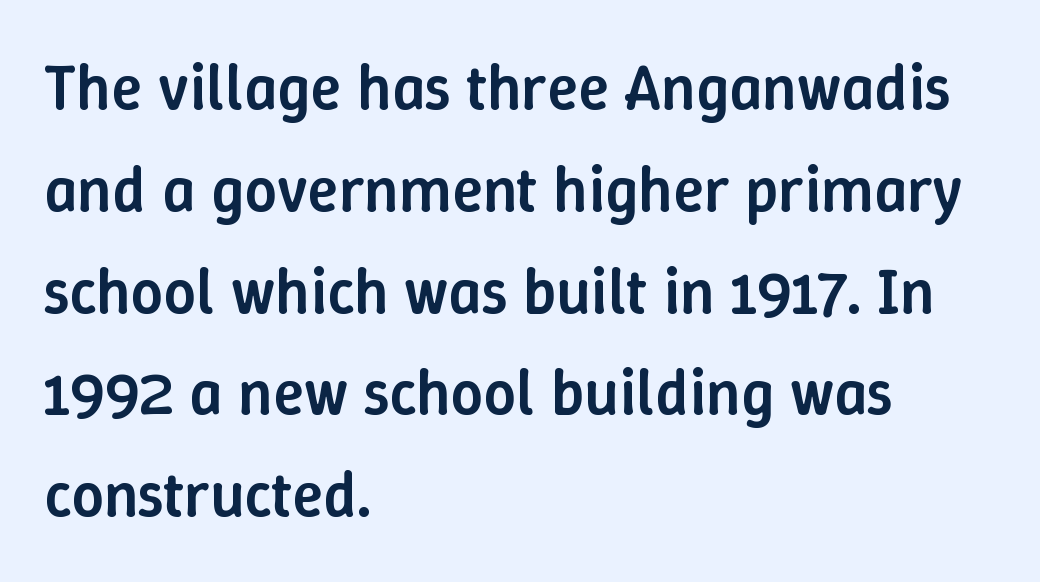
Q: Is the text bold? A: Semi-bold.
Q: Is the text italic (slanted)? A: No, it is upright.
Q: Is the text underlined? A: No.
Q: How is the paragraph aligned? A: Left-aligned.
Q: Is the spacing between letters normal or unusually wide? A: Normal.
Q: Is the spacing between lines tight, normal or loose? A: Normal.
Q: Width (condensed, normal, or wide)? A: Normal.
Q: Stroke contrast? A: Low.
Q: x-height? A: Medium.
Q: Monospaced? A: No.
